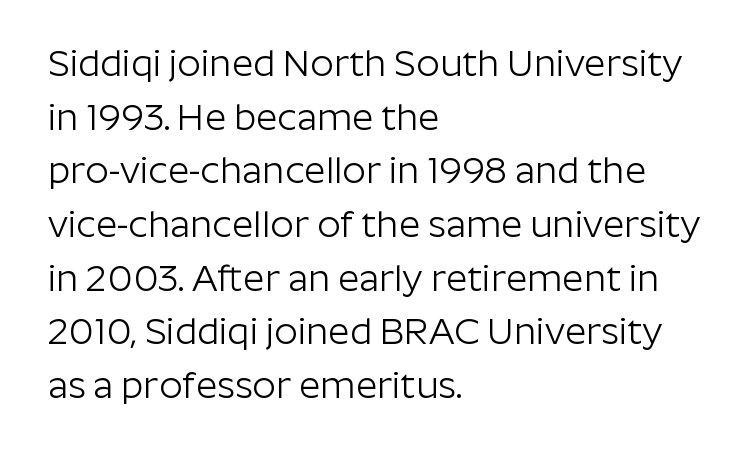
Q: Is the text bold? A: No.
Q: Is the text italic (slanted)? A: No, it is upright.
Q: Is the typeface a serif or a sans-serif typeface? A: Sans-serif.
Q: Is the text underlined? A: No.
Q: How is the paragraph aligned? A: Left-aligned.
Q: Is the spacing between letters normal or unusually wide? A: Normal.
Q: Is the spacing between lines tight, normal or loose? A: Normal.
Q: Width (condensed, normal, or wide)? A: Normal.
Q: Stroke contrast? A: Low.
Q: x-height? A: Medium.
Q: Monospaced? A: No.
